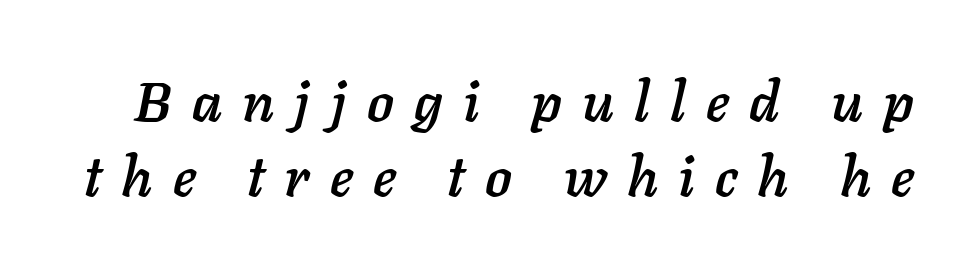
The image shows 56 px text type, italic (leaning right); set normal line spacing (1.34x), unusually wide letter spacing (+0.36 em), not underlined; low stroke contrast and a medium x-height.
